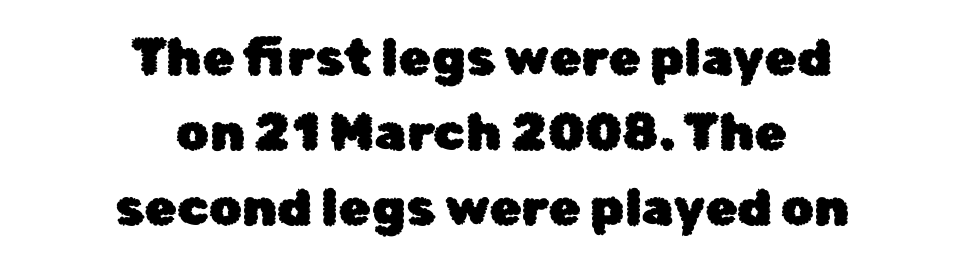
{"serif": "no", "italic": "no", "width": "normal", "stroke_contrast": "low", "x_height": "medium", "monospaced": "no", "underline": "no", "align": "center", "line_spacing": "normal", "line_spacing_ratio": 1.44, "letter_spacing": "normal", "letter_spacing_em": 0.0, "glyph_px": 52}
